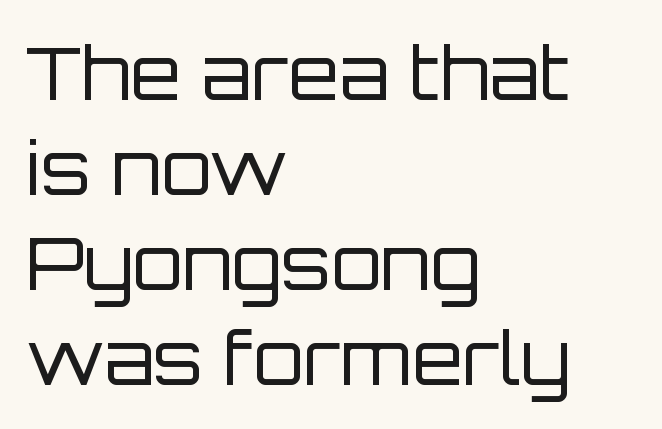
Are there feet on the stems? There aren't — it's a sans. The designer left line spacing at the default. This rendering uses left alignment, leaving the right contour irregular. Weight: regular or lighter.
